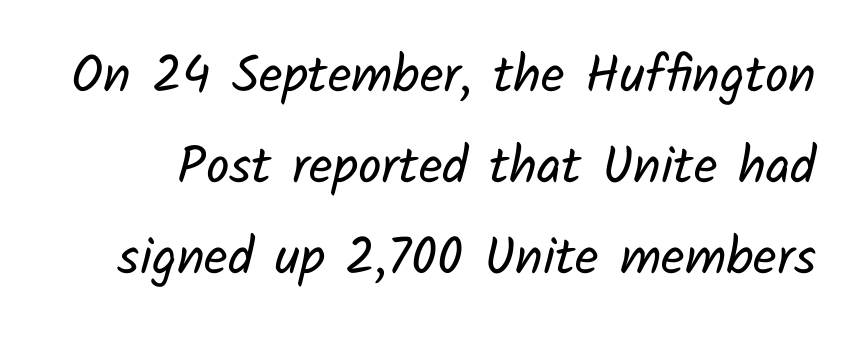
Q: Is the text bold? A: No.
Q: Is the typeface a serif or a sans-serif typeface? A: Sans-serif.
Q: Is the text underlined? A: No.
Q: Is the spacing between letters normal or unusually wide? A: Normal.
Q: Width (condensed, normal, or wide)? A: Normal.
Q: Stroke contrast? A: Low.
Q: x-height? A: Medium.
Q: Monospaced? A: No.
